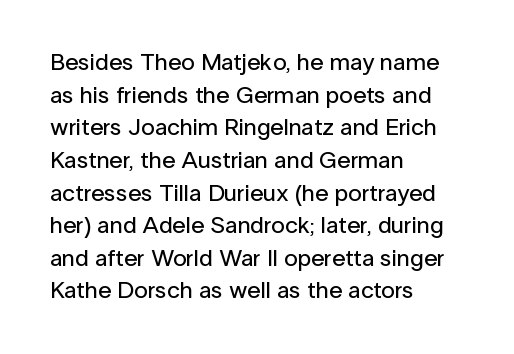
The vertical gap from one line to the next is medium. The rendering keeps characters at their native spacing. The axis of the letterforms is exactly vertical. Bare-footed words on every line. In CSS terms this would be text-align: left.
